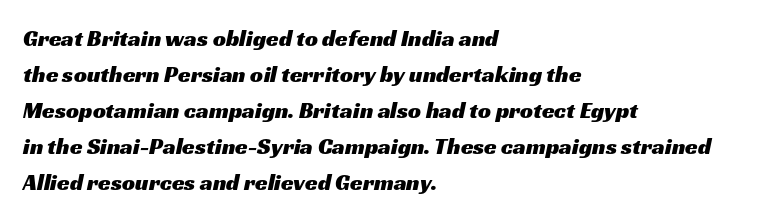
{"underline": "no", "align": "left", "line_spacing": "normal", "line_spacing_ratio": 1.56, "letter_spacing": "normal", "letter_spacing_em": 0.0, "glyph_px": 23}
